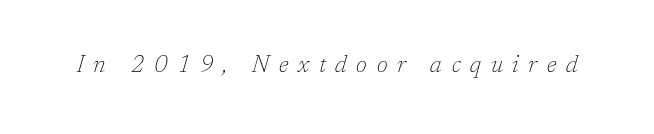
{"italic": "yes", "lean": "right", "slant_degrees": 17, "bold": "no", "underline": "no", "letter_spacing": "wide", "letter_spacing_em": 0.42, "glyph_px": 23}
